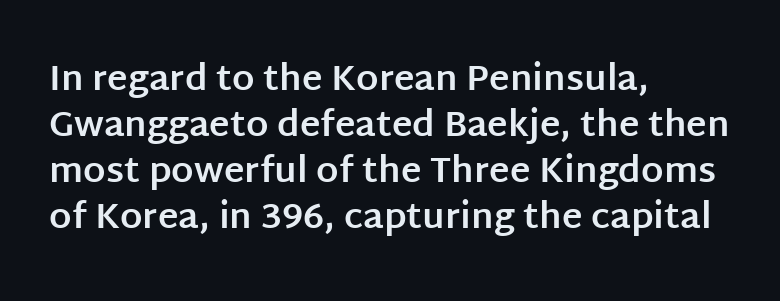
Q: Is the text bold? A: Yes.
Q: Is the text italic (slanted)? A: No, it is upright.
Q: Is the typeface a serif or a sans-serif typeface? A: Sans-serif.
Q: Is the text underlined? A: No.
Q: How is the paragraph aligned? A: Left-aligned.
Q: Is the spacing between letters normal or unusually wide? A: Normal.
Q: Is the spacing between lines tight, normal or loose? A: Normal.
Q: Width (condensed, normal, or wide)? A: Normal.
Q: Stroke contrast? A: Low.
Q: x-height? A: Large.
Q: Monospaced? A: No.
